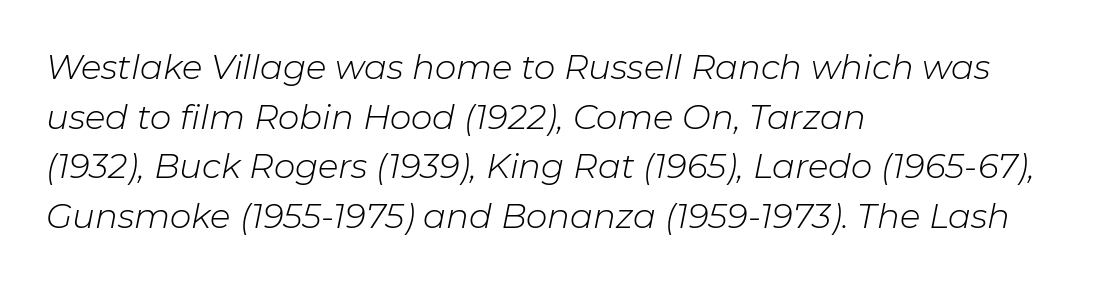
The image shows 34 px light type, italic (leaning right); set left-aligned, normal line spacing (1.46x), normal letter spacing, not underlined; low stroke contrast and a medium x-height.
